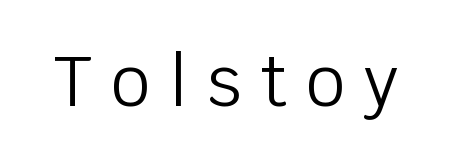
{"serif": "no", "italic": "no", "bold": "no", "weight": "light", "width": "normal", "stroke_contrast": "low", "x_height": "large", "monospaced": "no", "underline": "no", "letter_spacing": "wide", "letter_spacing_em": 0.28, "glyph_px": 70}
